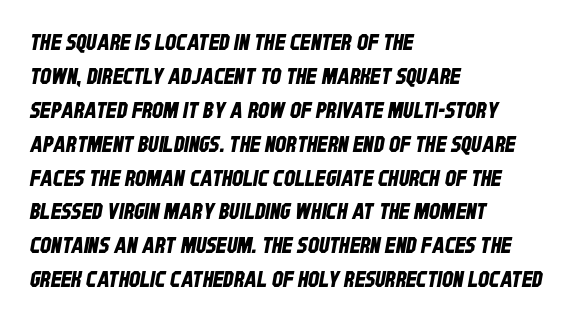
{"underline": "no", "align": "left", "line_spacing": "normal", "line_spacing_ratio": 1.54, "letter_spacing": "normal", "letter_spacing_em": 0.0, "glyph_px": 22}
